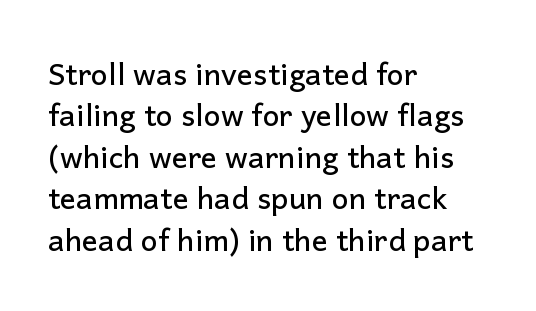
The image shows 30 px sans-serif type, upright; set left-aligned, normal line spacing (1.38x), normal letter spacing, not underlined; low stroke contrast and a medium x-height.
